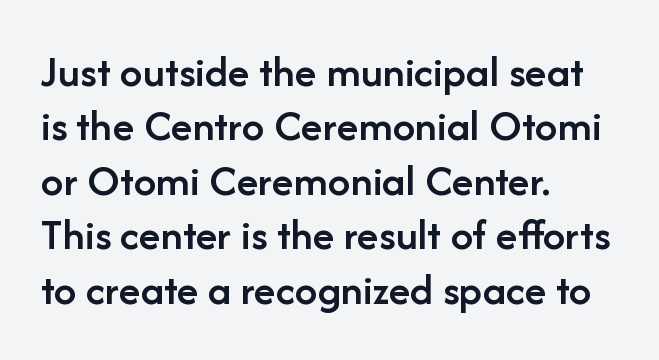
This is roman type, the default non-slanted kind. Honestly, there is no underline to notice here at all. The passage shown has conventional tracking throughout. Is this a sans? Yes — the strokes have no serifs. The paragraph shown leans on its left margin. On the weight axis this lands at semibold, roughly 600.
